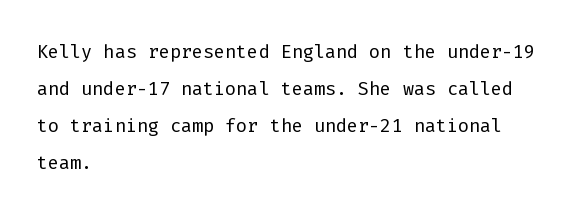
The image shows 26 px text type, upright; set left-aligned, normal line spacing (1.42x), normal letter spacing, not underlined.
